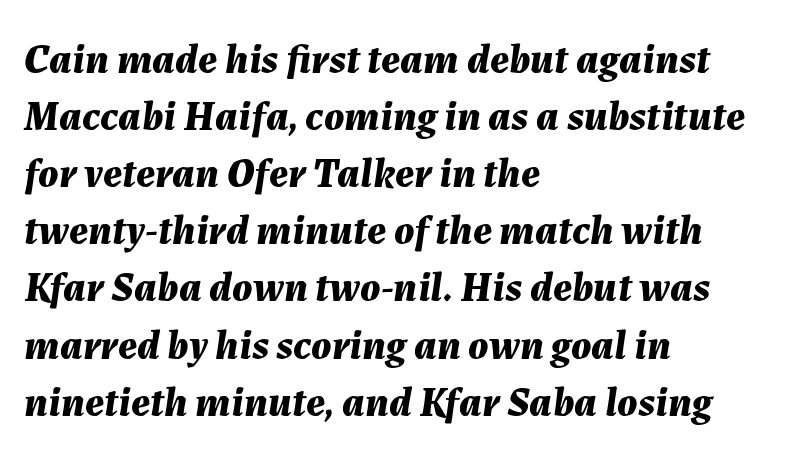
The image shows 42 px bold type, italic (leaning right); set left-aligned, normal line spacing (1.36x), normal letter spacing, not underlined; medium stroke contrast and a medium x-height.
